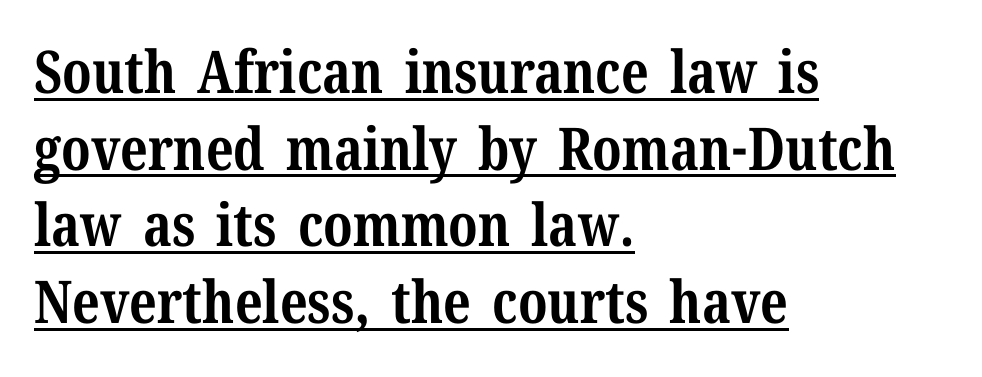
Q: Is the text bold? A: Yes.
Q: Is the text italic (slanted)? A: No, it is upright.
Q: Is the typeface a serif or a sans-serif typeface? A: Serif.
Q: Is the text underlined? A: Yes.
Q: How is the paragraph aligned? A: Left-aligned.
Q: Is the spacing between letters normal or unusually wide? A: Normal.
Q: Is the spacing between lines tight, normal or loose? A: Normal.
Q: Width (condensed, normal, or wide)? A: Normal.
Q: Stroke contrast? A: Medium.
Q: x-height? A: Medium.
Q: Monospaced? A: No.
